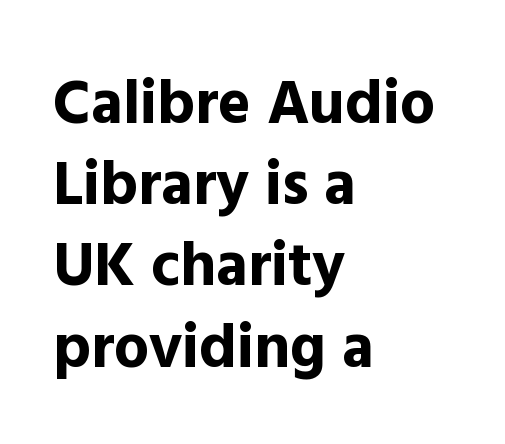
{"serif": "no", "italic": "no", "bold": "yes", "weight": "bold", "width": "normal", "x_height": "medium", "monospaced": "no", "underline": "no", "align": "left", "line_spacing": "normal", "line_spacing_ratio": 1.31, "letter_spacing": "normal", "letter_spacing_em": 0.0, "glyph_px": 62}
